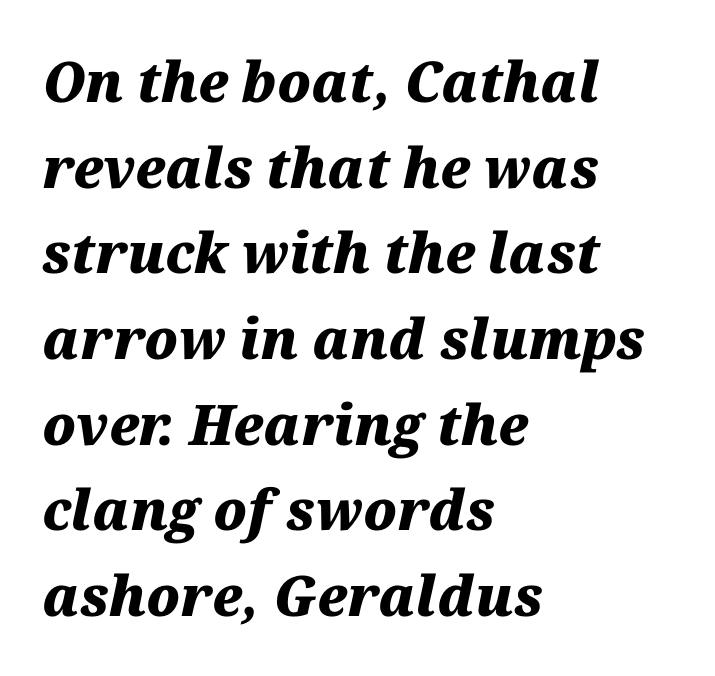
The image shows 56 px heavy type, italic (leaning right); set left-aligned, normal line spacing (1.53x), normal letter spacing, not underlined; medium stroke contrast and a medium x-height.
